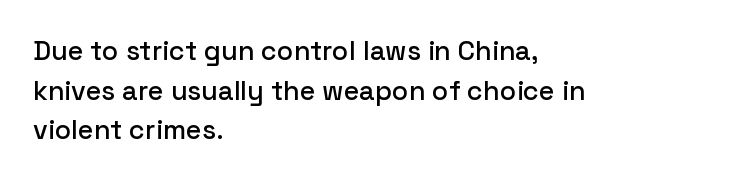
{"italic": "no", "underline": "no", "align": "left", "line_spacing": "normal", "line_spacing_ratio": 1.47, "letter_spacing": "normal", "letter_spacing_em": 0.0, "glyph_px": 27}
